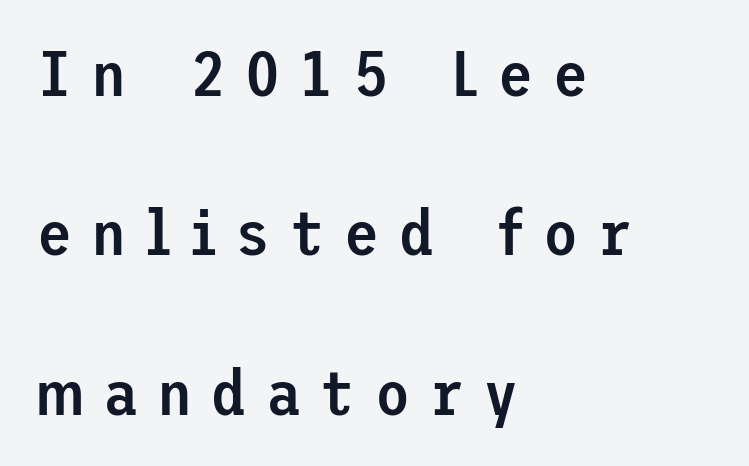
Q: Is the text bold? A: Semi-bold.
Q: Is the text italic (slanted)? A: No, it is upright.
Q: Is the typeface a serif or a sans-serif typeface? A: Sans-serif.
Q: Is the text underlined? A: No.
Q: How is the paragraph aligned? A: Left-aligned.
Q: Is the spacing between letters normal or unusually wide? A: Unusually wide.
Q: Is the spacing between lines tight, normal or loose? A: Loose.
Q: Width (condensed, normal, or wide)? A: Normal.
Q: Stroke contrast? A: Low.
Q: x-height? A: Medium.
